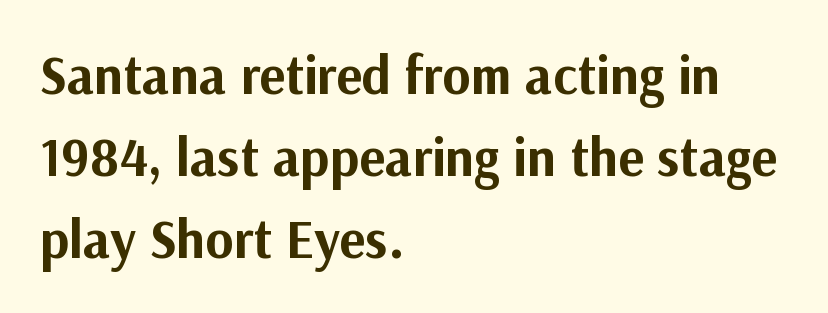
Q: Is the text bold? A: Yes.
Q: Is the text italic (slanted)? A: No, it is upright.
Q: Is the typeface a serif or a sans-serif typeface? A: Sans-serif.
Q: Is the text underlined? A: No.
Q: How is the paragraph aligned? A: Left-aligned.
Q: Is the spacing between letters normal or unusually wide? A: Normal.
Q: Is the spacing between lines tight, normal or loose? A: Normal.
Q: Width (condensed, normal, or wide)? A: Normal.
Q: Stroke contrast? A: Medium.
Q: x-height? A: Medium.
Q: Monospaced? A: No.
